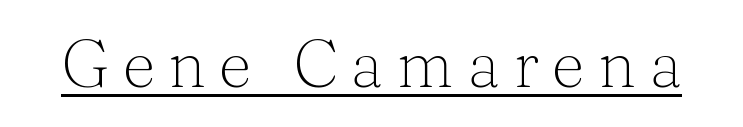
{"serif": "yes", "italic": "no", "bold": "no", "weight": "light", "width": "normal", "stroke_contrast": "medium", "x_height": "medium", "monospaced": "no", "underline": "yes", "letter_spacing": "wide", "letter_spacing_em": 0.2, "glyph_px": 65}
